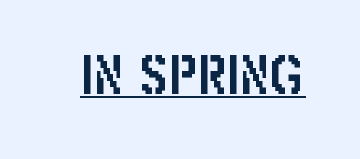
Are there feet on the stems? There aren't — it's a sans. The letters advance in unequal steps, a hallmark of proportional type. This is the regular roman posture of the typeface. Is there an underline? Yes — a line sits under the letters. Between one letter and the next there's only the usual sliver of space.
